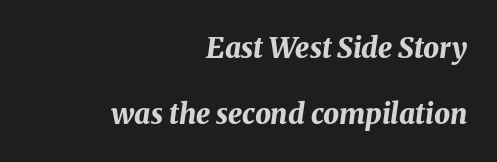
The image shows 28 px bold type, italic (leaning right); set right-aligned, loose line spacing (2.35x), normal letter spacing, not underlined; medium stroke contrast and a medium x-height.
